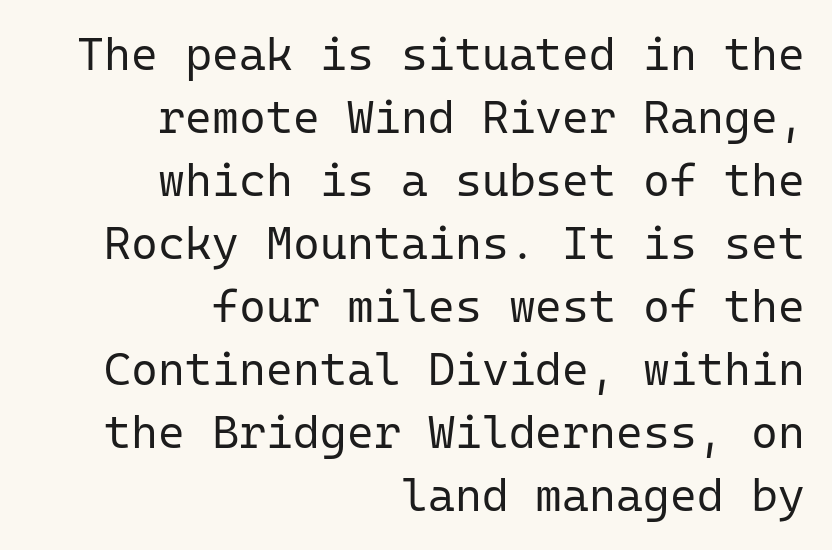
The image shows 46 px regular-weight sans-serif type, upright, monospaced; set right-aligned, normal line spacing (1.37x), normal letter spacing, not underlined; low stroke contrast and a medium x-height.
